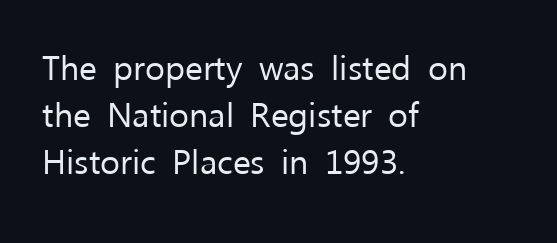
{"serif": "no", "italic": "no", "bold": "no", "weight": "regular", "width": "normal", "stroke_contrast": "low", "x_height": "medium", "monospaced": "no", "underline": "no", "align": "left", "line_spacing": "normal", "line_spacing_ratio": 1.38, "letter_spacing": "normal", "letter_spacing_em": 0.0, "glyph_px": 34}
